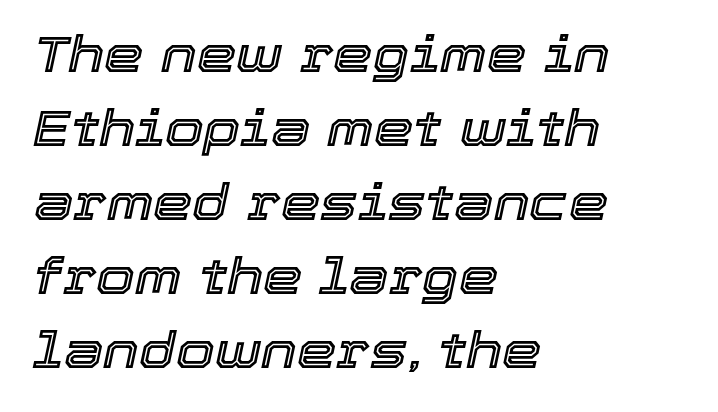
The image shows 50 px text type, italic (leaning right); set left-aligned, normal line spacing (1.48x), normal letter spacing, not underlined; a medium x-height.
